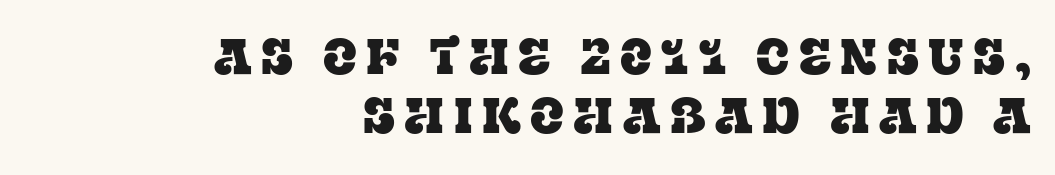
Glance below the letters and you will spot only blank space. Reading down the block, your eye finds every line finishing at a fixed right position. Is this a fixed-width face? No — the glyphs have proportional, varying widths. The characters display serif detailing at their extremities. These lines were composed using upright roman letters.
